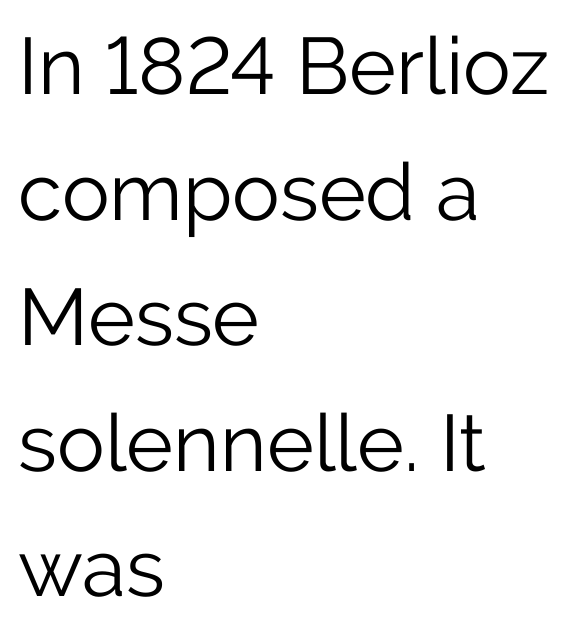
Q: Is the text bold? A: No.
Q: Is the text italic (slanted)? A: No, it is upright.
Q: Is the typeface a serif or a sans-serif typeface? A: Sans-serif.
Q: Is the text underlined? A: No.
Q: How is the paragraph aligned? A: Left-aligned.
Q: Is the spacing between letters normal or unusually wide? A: Normal.
Q: Is the spacing between lines tight, normal or loose? A: Normal.
Q: Width (condensed, normal, or wide)? A: Normal.
Q: Stroke contrast? A: Low.
Q: x-height? A: Medium.
Q: Monospaced? A: No.
